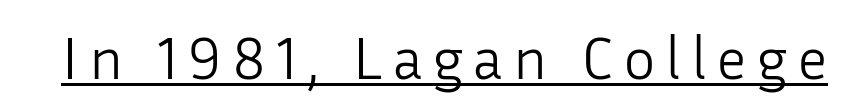
Tall strokes in this sample are plumb rather than angled. Think of a printed novel: that variable character pitch is what you see here. The letters carry no serifs — their stems end cleanly without finishing strokes. No letter is thick-stroked: the sample isn't bold.
